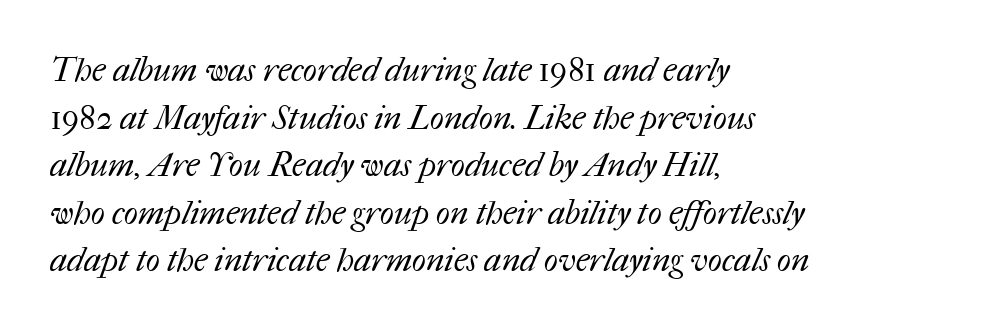
The rag falls on the right side of this text block. The line texture is even and compact thanks to regular tracking. A bare baseline throughout the passage. Honestly, the row spacing looks completely unremarkable.
